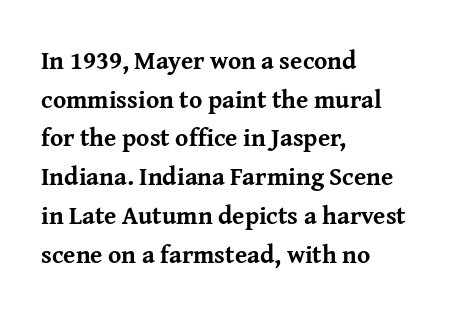
Q: Is the text bold? A: Yes.
Q: Is the text italic (slanted)? A: No, it is upright.
Q: Is the text underlined? A: No.
Q: How is the paragraph aligned? A: Left-aligned.
Q: Is the spacing between letters normal or unusually wide? A: Normal.
Q: Is the spacing between lines tight, normal or loose? A: Normal.
